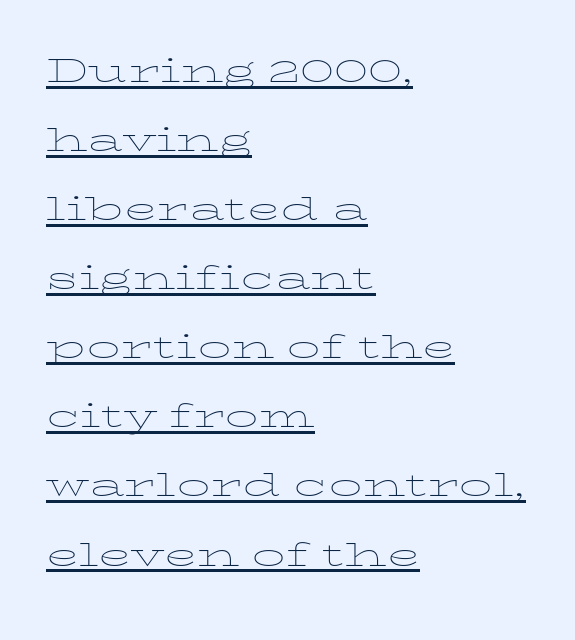
Q: Is the text bold? A: No.
Q: Is the text italic (slanted)? A: No, it is upright.
Q: Is the text underlined? A: Yes.
Q: How is the paragraph aligned? A: Left-aligned.
Q: Is the spacing between letters normal or unusually wide? A: Normal.
Q: Is the spacing between lines tight, normal or loose? A: Normal.
Q: Width (condensed, normal, or wide)? A: Wide.
Q: Stroke contrast? A: Low.
Q: x-height? A: Medium.
Q: Monospaced? A: No.
